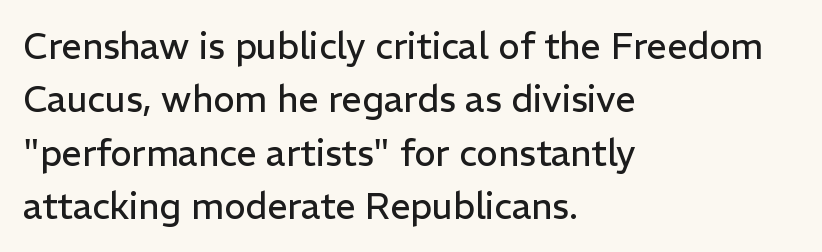
Q: Is the text bold? A: No.
Q: Is the text italic (slanted)? A: No, it is upright.
Q: Is the typeface a serif or a sans-serif typeface? A: Sans-serif.
Q: Is the text underlined? A: No.
Q: How is the paragraph aligned? A: Left-aligned.
Q: Is the spacing between letters normal or unusually wide? A: Normal.
Q: Is the spacing between lines tight, normal or loose? A: Normal.
Q: Width (condensed, normal, or wide)? A: Normal.
Q: Stroke contrast? A: Low.
Q: x-height? A: Medium.
Q: Monospaced? A: No.
